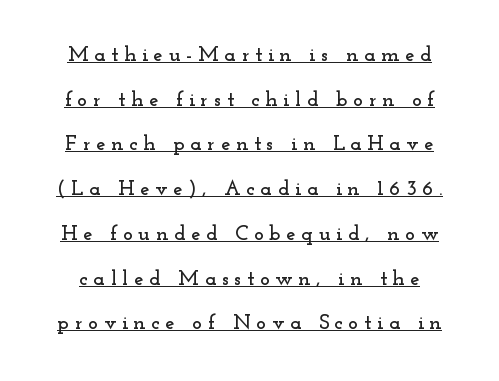
You can tell it's not italic because the verticals are truly vertical. The line-height multiplier appears high, well above default. In terms of letterspacing, this is a distinctly airy, spread setting. Like a heading marked for emphasis, these lines bear an underscore.
